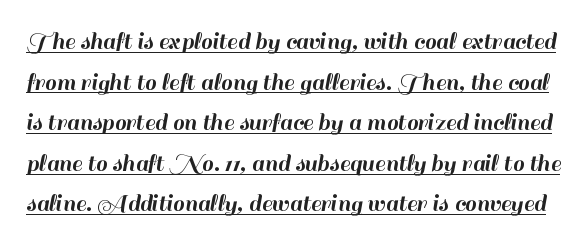
Q: Is the text italic (slanted)? A: Yes.
Q: Is the text underlined? A: Yes.
Q: Is the spacing between letters normal or unusually wide? A: Normal.
Q: Is the spacing between lines tight, normal or loose? A: Normal.
